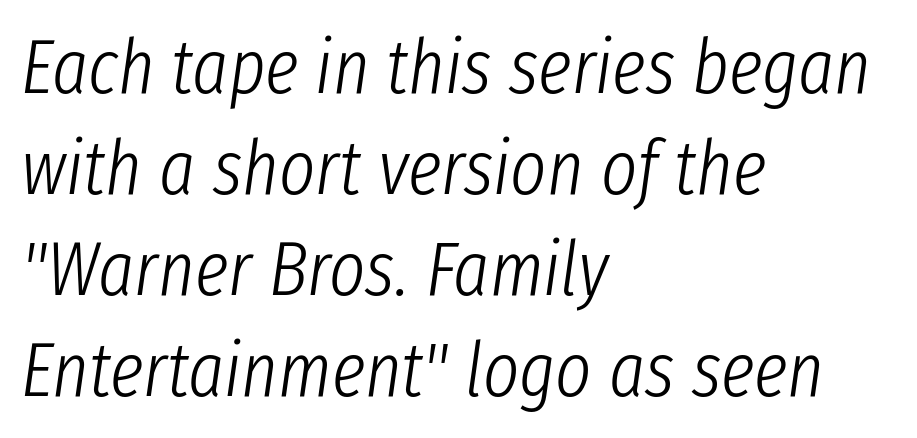
The image shows 77 px light, condensed type, italic (leaning right); set left-aligned, normal line spacing (1.31x), normal letter spacing, not underlined; low stroke contrast and a medium x-height.
